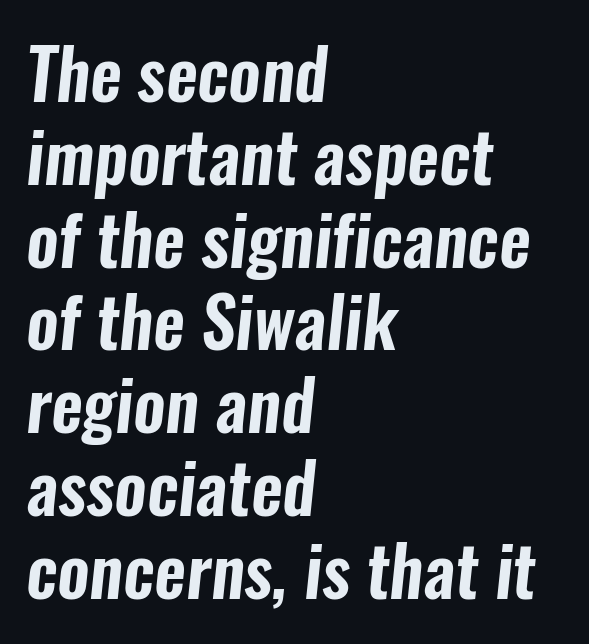
The image shows 69 px condensed sans-serif type; set left-aligned, line spacing 1.2x, normal letter spacing, not underlined; low stroke contrast and a medium x-height.
